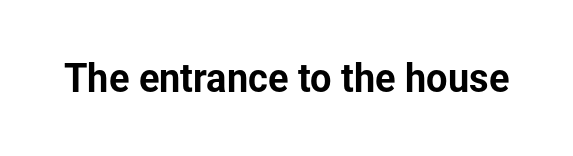
The image shows 38 px sans-serif type, upright; set normal letter spacing, not underlined; low stroke contrast and a medium x-height.
